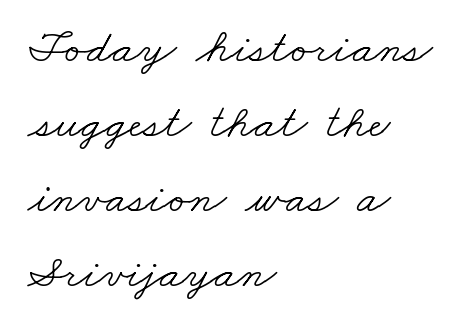
The face used here is proportionally spaced, like ordinary book or web type. Baseline-to-baseline distance is the conventional proportion of letter height. Is this a sans? No — the strokes have serifs. Alignment: flush left. The strokes are not fattened; the text isn't bold. Look at the tracking — it's just the regular setting, nothing added.
